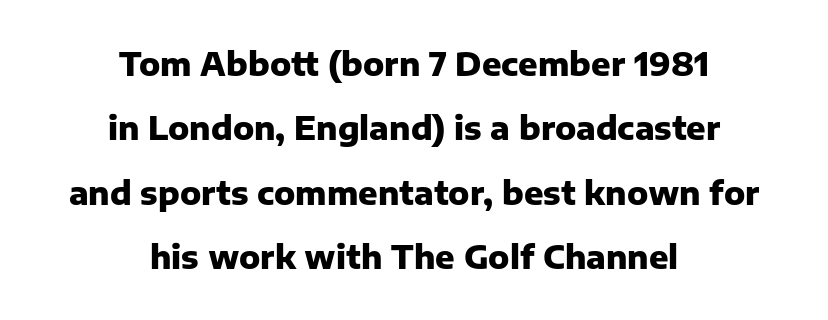
Q: Is the text bold? A: Yes.
Q: Is the text italic (slanted)? A: No, it is upright.
Q: Is the typeface a serif or a sans-serif typeface? A: Sans-serif.
Q: Is the text underlined? A: No.
Q: How is the paragraph aligned? A: Centered.
Q: Is the spacing between letters normal or unusually wide? A: Normal.
Q: Is the spacing between lines tight, normal or loose? A: Loose.
Q: Width (condensed, normal, or wide)? A: Normal.
Q: Stroke contrast? A: Low.
Q: x-height? A: Medium.
Q: Monospaced? A: No.
